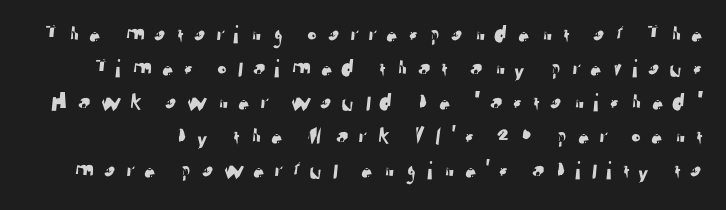
The image shows 26 px text type; set normal line spacing (1.31x), unusually wide letter spacing (+0.29 em), not underlined.
